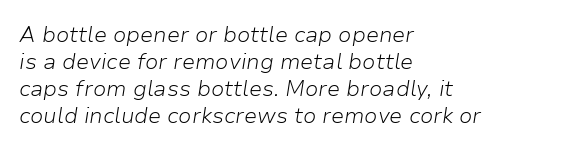
Q: Is the text bold? A: No.
Q: Is the text italic (slanted)? A: Yes, it leans right by about 9 degrees.
Q: Is the text underlined? A: No.
Q: How is the paragraph aligned? A: Left-aligned.
Q: Is the spacing between letters normal or unusually wide? A: Normal.
